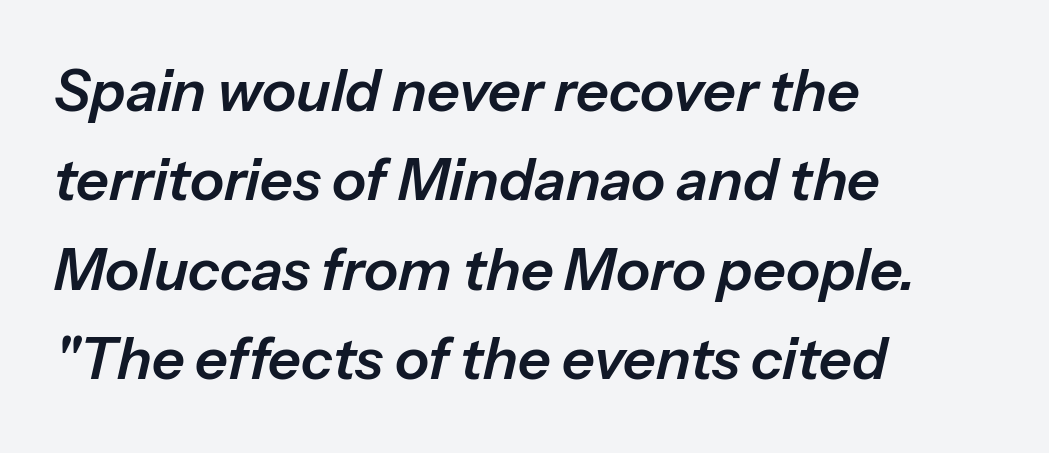
{"italic": "yes", "lean": "right", "slant_degrees": 13, "width": "normal", "stroke_contrast": "low", "x_height": "medium", "monospaced": "no", "underline": "no", "align": "left", "line_spacing": "normal", "line_spacing_ratio": 1.57, "letter_spacing": "normal", "letter_spacing_em": 0.0, "glyph_px": 57}
